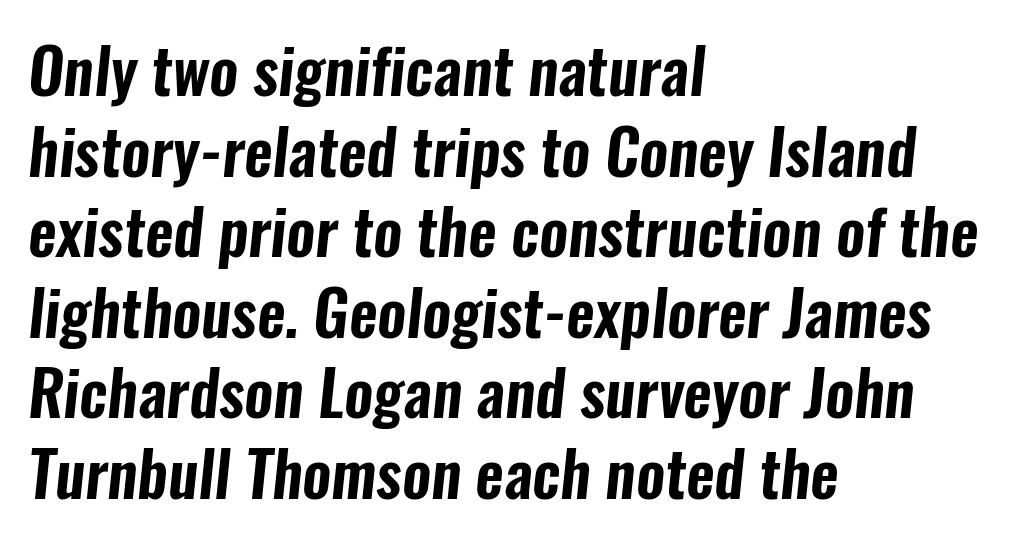
Looks like regular typesetting: each glyph gets only the width it needs. The compositor pushed each line to the left boundary. Only glyphs here, with clear space below each row. Baseline-to-baseline distance is the conventional proportion of letter height. The passage shown has conventional tracking throughout.
